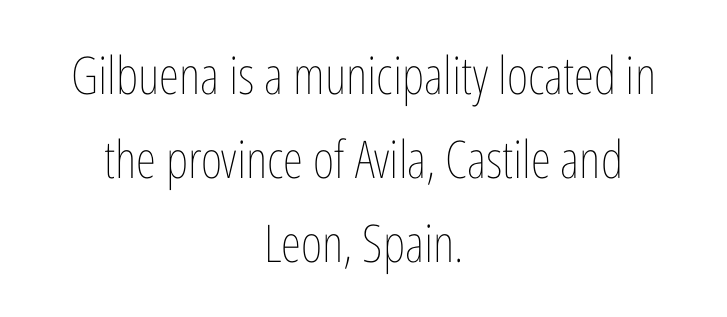
Q: Is the text bold? A: No.
Q: Is the text italic (slanted)? A: No, it is upright.
Q: Is the text underlined? A: No.
Q: How is the paragraph aligned? A: Centered.
Q: Is the spacing between letters normal or unusually wide? A: Normal.
Q: Is the spacing between lines tight, normal or loose? A: Normal.
Q: Width (condensed, normal, or wide)? A: Condensed.
Q: Stroke contrast? A: Low.
Q: x-height? A: Medium.
Q: Monospaced? A: No.
